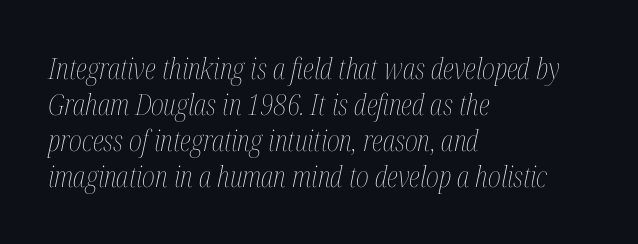
No letter is thick-stroked: the sample isn't bold. Left-aligned paragraph, ragged on the right. This rendering features lettering with no underline. The face used here is rendered with its standard letterfit.
